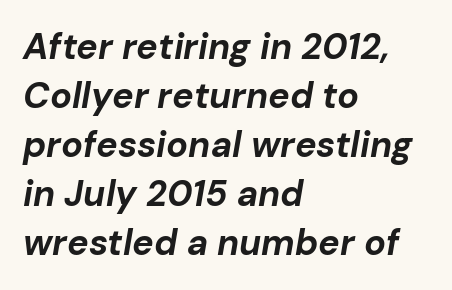
The image shows 36 px bold type, italic (leaning right); set left-aligned, normal line spacing (1.36x), normal letter spacing, not underlined; low stroke contrast and a medium x-height.
